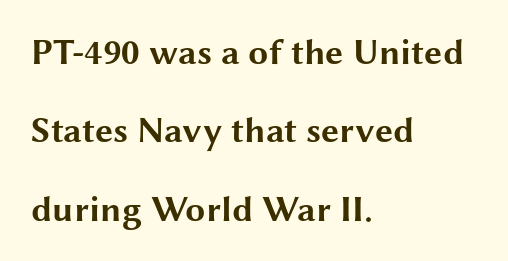
Check under the words: just untouched page. The passage shown is emphatically bold. This sample is left-justified, so line endings fall wherever the words run out. Summary of vertical rhythm: relaxed, with wide interline spacing. A typesetter would label this face a sans. Note the varied advance widths — an 'i' is clearly narrower than an 'm'.
